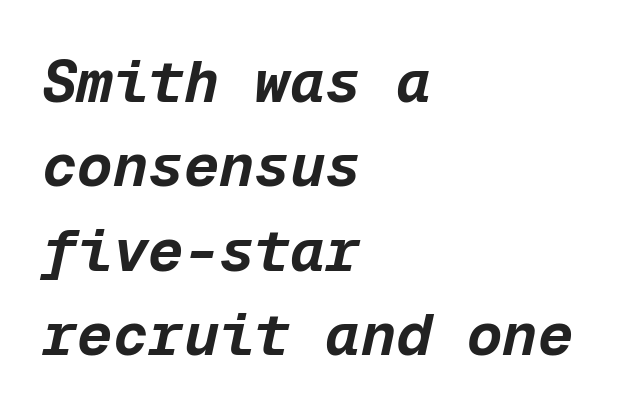
{"italic": "yes", "lean": "right", "slant_degrees": 12, "bold": "yes", "weight": "bold", "width": "normal", "stroke_contrast": "low", "x_height": "medium", "monospaced": "yes", "underline": "no", "align": "left", "line_spacing": "normal", "line_spacing_ratio": 1.43, "letter_spacing": "normal", "letter_spacing_em": 0.0, "glyph_px": 59}
